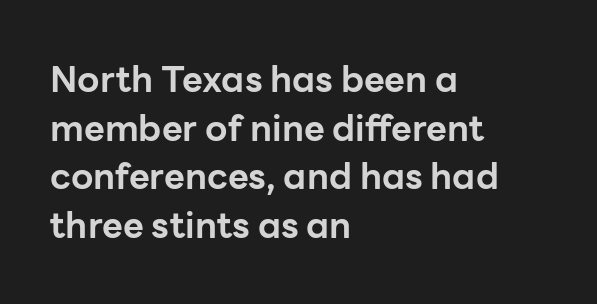
{"serif": "no", "italic": "no", "bold": "yes", "weight": "bold", "width": "normal", "stroke_contrast": "low", "x_height": "medium", "monospaced": "no", "underline": "no", "align": "left", "line_spacing": "normal", "line_spacing_ratio": 1.35, "letter_spacing": "normal", "letter_spacing_em": 0.0, "glyph_px": 36}
